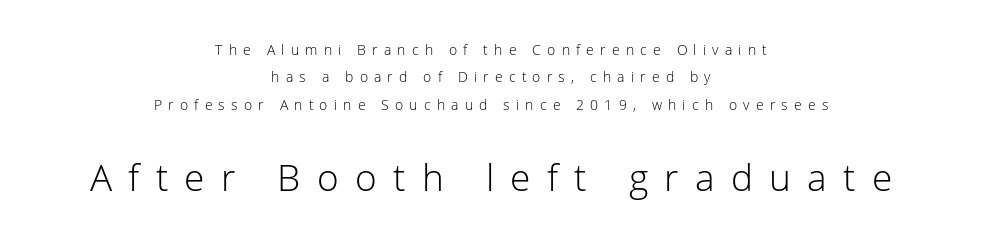
{"serif": "no", "italic": "no", "bold": "no", "weight": "light", "width": "normal", "stroke_contrast": "low", "x_height": "medium", "monospaced": "no", "underline": "no", "align": "center", "line_spacing": "loose", "line_spacing_ratio": 1.95, "letter_spacing": "wide", "letter_spacing_em": 0.44, "larger_block": "second", "size_ratio": 2.64, "glyph_px": 37}
